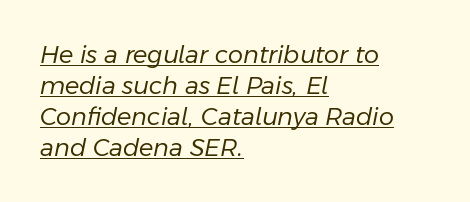
Q: Is the text bold? A: No.
Q: Is the text italic (slanted)? A: Yes, it leans right by about 11 degrees.
Q: Is the text underlined? A: Yes.
Q: How is the paragraph aligned? A: Left-aligned.
Q: Is the spacing between letters normal or unusually wide? A: Normal.
Q: Is the spacing between lines tight, normal or loose? A: Normal.
